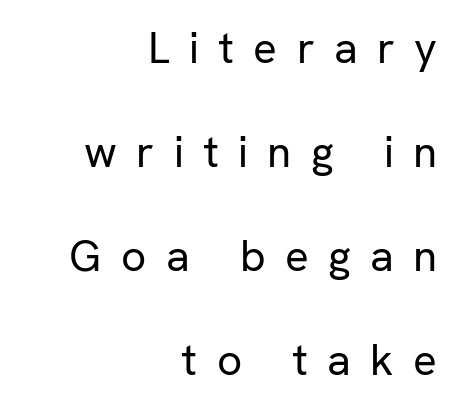
The image shows 44 px regular-weight sans-serif type, upright; set right-aligned, loose line spacing (2.36x), unusually wide letter spacing (+0.44 em), not underlined; low stroke contrast and a medium x-height.
